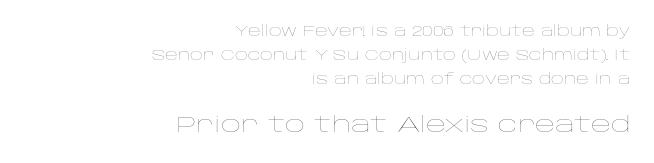
The cut favours lightness, reaching ordinary text weight at its darkest. Unmarked baselines from the first word to the last. Typesetter's note — lower block bumped up in size, upper block left smaller. Compared with a flush-left layout, this one pins lines to the opposite, right side. The axis of the letterforms is exactly vertical. Nothing unusual about the tracking: characters are spaced as the font intends.
